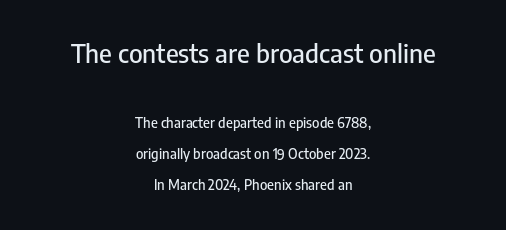
Q: Is the text italic (slanted)? A: No, it is upright.
Q: Is the text underlined? A: No.
Q: How is the paragraph aligned? A: Centered.
Q: Is the spacing between letters normal or unusually wide? A: Normal.
Q: Is the spacing between lines tight, normal or loose? A: Loose.
Q: Which block of text is set in a larger size, the first (top) or the second (bottom)? A: The first (top) one.
